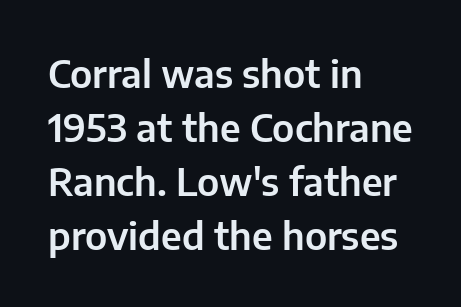
Q: Is the text italic (slanted)? A: No, it is upright.
Q: Is the typeface a serif or a sans-serif typeface? A: Sans-serif.
Q: Is the text underlined? A: No.
Q: How is the paragraph aligned? A: Left-aligned.
Q: Is the spacing between letters normal or unusually wide? A: Normal.
Q: Is the spacing between lines tight, normal or loose? A: Normal.
Q: Width (condensed, normal, or wide)? A: Normal.
Q: Stroke contrast? A: Low.
Q: x-height? A: Medium.
Q: Monospaced? A: No.
